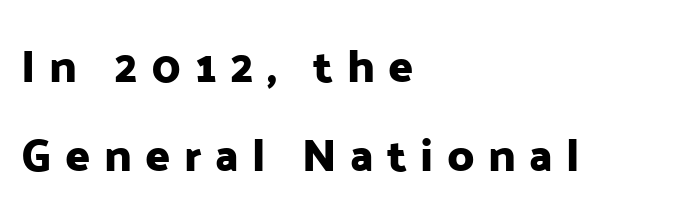
A typesetter would call this proportional, since set widths differ per character. A typesetter would call this heavily tracked-out type. Posture: straight, roman, zero tilt. These lines stand farther apart than default settings would place them. The baseline area is clear. Classification — sans serif.
